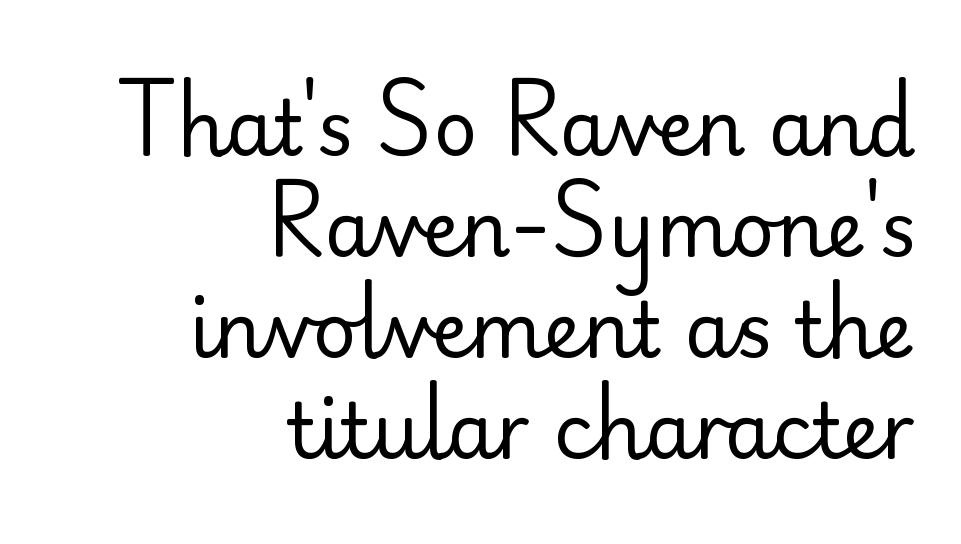
The image shows 76 px regular-weight sans-serif type, upright; set right-aligned, normal line spacing (1.33x), normal letter spacing, not underlined; low stroke contrast and a small x-height.
